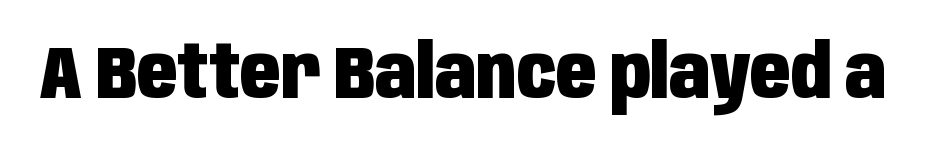
Q: Is the text bold? A: Yes.
Q: Is the text italic (slanted)? A: No, it is upright.
Q: Is the typeface a serif or a sans-serif typeface? A: Sans-serif.
Q: Is the text underlined? A: No.
Q: Is the spacing between letters normal or unusually wide? A: Normal.
Q: Width (condensed, normal, or wide)? A: Condensed.
Q: Stroke contrast? A: Low.
Q: x-height? A: Large.
Q: Monospaced? A: No.
